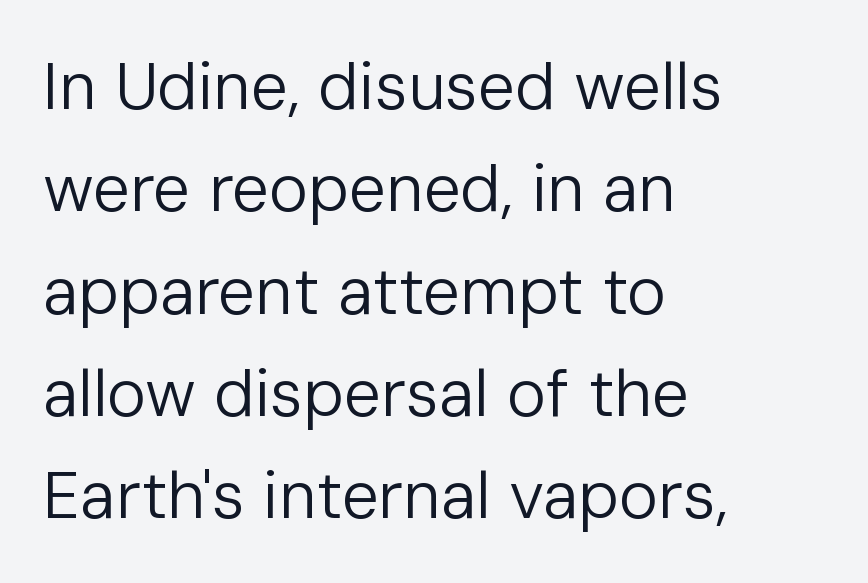
Q: Is the text bold? A: No.
Q: Is the text italic (slanted)? A: No, it is upright.
Q: Is the typeface a serif or a sans-serif typeface? A: Sans-serif.
Q: Is the text underlined? A: No.
Q: How is the paragraph aligned? A: Left-aligned.
Q: Is the spacing between letters normal or unusually wide? A: Normal.
Q: Is the spacing between lines tight, normal or loose? A: Normal.
Q: Width (condensed, normal, or wide)? A: Normal.
Q: Stroke contrast? A: Low.
Q: x-height? A: Medium.
Q: Monospaced? A: No.
